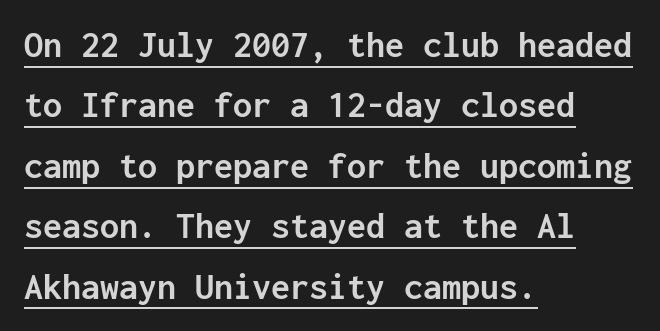
{"serif": "no", "italic": "no", "bold": "yes", "weight": "semibold", "width": "normal", "stroke_contrast": "low", "x_height": "medium", "monospaced": "yes", "underline": "yes", "align": "left", "line_spacing": "normal", "line_spacing_ratio": 1.59, "letter_spacing": "normal", "letter_spacing_em": 0.0, "glyph_px": 38}
